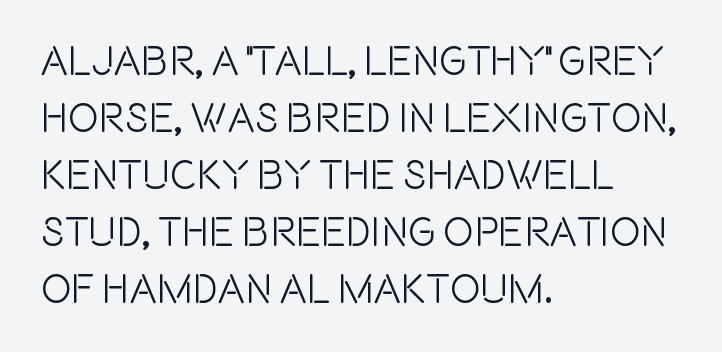
{"serif": "no", "italic": "no", "width": "condensed", "x_height": "large", "monospaced": "no", "underline": "no", "align": "left", "line_spacing": "normal", "line_spacing_ratio": 1.39, "letter_spacing": "normal", "letter_spacing_em": 0.0, "glyph_px": 41}
